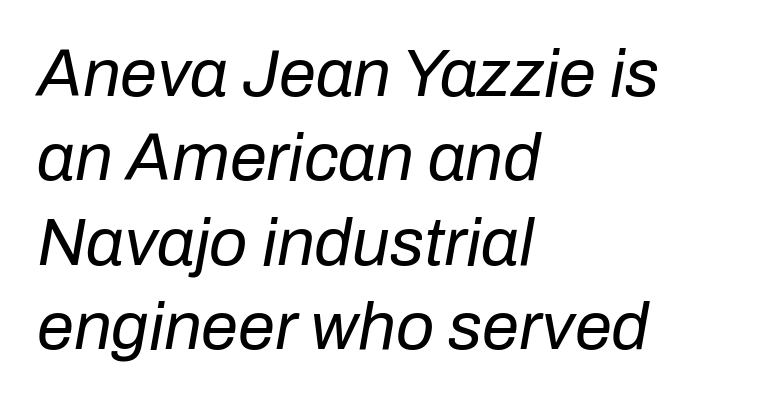
The image shows 67 px regular-weight type, italic (leaning right); set left-aligned, normal line spacing (1.26x), normal letter spacing, not underlined; low stroke contrast and a medium x-height.
